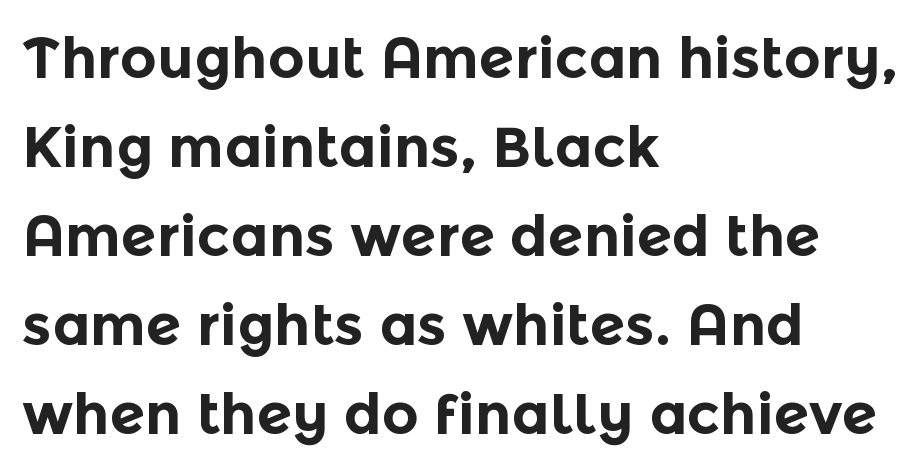
Caption: standard tracking, unaltered. This sample has the flowing, uneven cadence of proportional lettering. These lines sit exactly where default settings would place them. Look at the bottom of the vertical strokes: they stop flat, with no serifs. If you drew a ruler down the left edge, every line would touch it.
